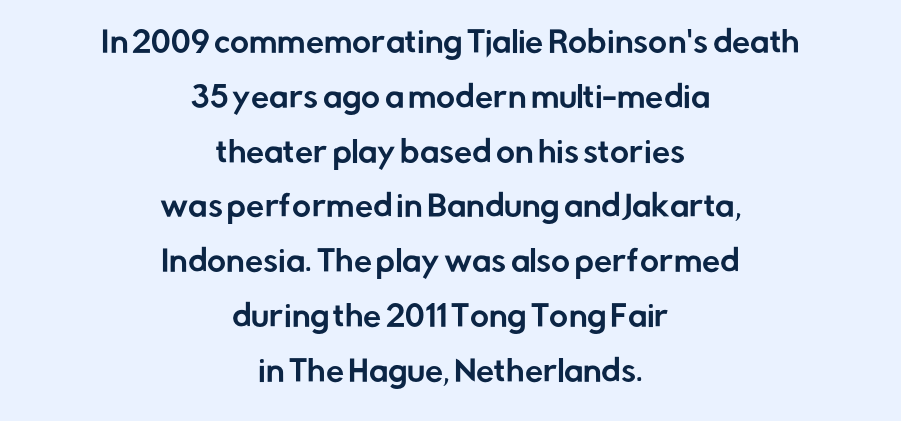
The image shows 29 px sans-serif type, upright; set centered, line spacing 1.89x, normal letter spacing, not underlined; low stroke contrast and a medium x-height.
